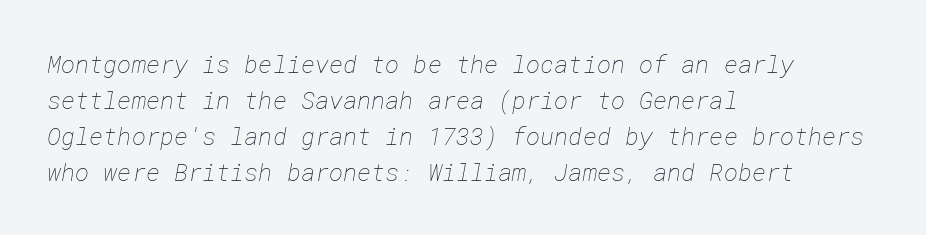
{"bold": "no", "underline": "no", "align": "left", "line_spacing": "normal", "line_spacing_ratio": 1.5, "letter_spacing": "normal", "letter_spacing_em": 0.0, "glyph_px": 24}
